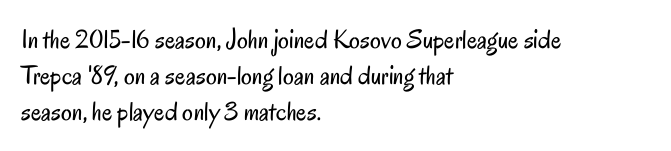
Q: Is the text bold? A: No.
Q: Is the text italic (slanted)? A: No, it is upright.
Q: Is the text underlined? A: No.
Q: How is the paragraph aligned? A: Left-aligned.
Q: Is the spacing between letters normal or unusually wide? A: Normal.
Q: Is the spacing between lines tight, normal or loose? A: Normal.
